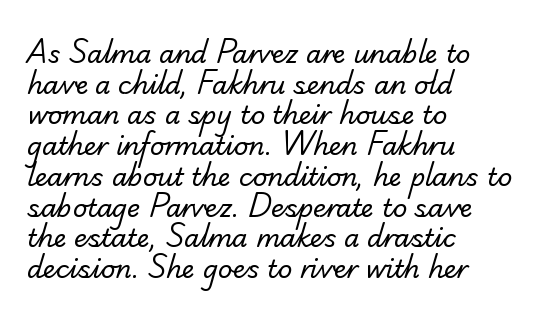
{"bold": "no", "underline": "no", "align": "left", "line_spacing_ratio": 1.23, "letter_spacing": "normal", "letter_spacing_em": 0.0, "glyph_px": 25}
